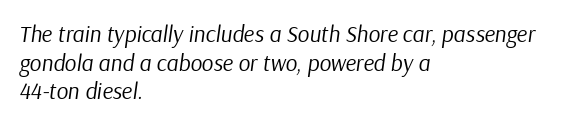
Leftover space on each line is placed entirely after the last word. The line texture is even and compact thanks to regular tracking. No heavy texture on the line: the type isn't bold. The text carries the slant typical of an italic or oblique font.
